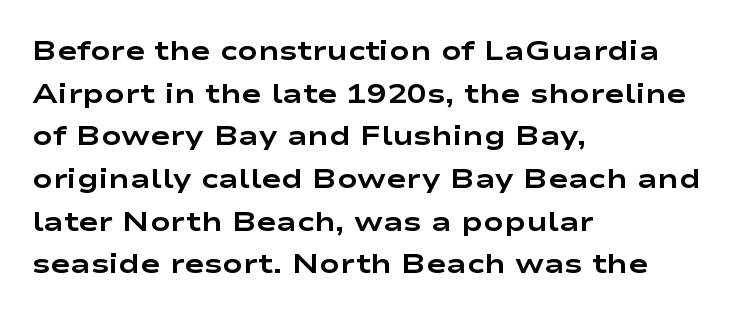
Typesetter's note: full bold, strokes at maximum text heaviness. Compared with typical paragraphs, the rows here are spaced about the same. Layout note: lines flush left. The passage shown is not underscored anywhere.
